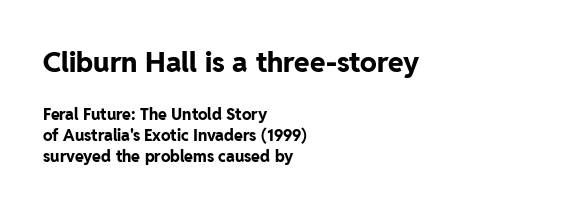
Q: Is the text bold? A: Yes.
Q: Is the text italic (slanted)? A: No, it is upright.
Q: Is the typeface a serif or a sans-serif typeface? A: Sans-serif.
Q: Is the text underlined? A: No.
Q: How is the paragraph aligned? A: Left-aligned.
Q: Is the spacing between letters normal or unusually wide? A: Normal.
Q: Is the spacing between lines tight, normal or loose? A: Normal.
Q: Which block of text is set in a larger size, the first (top) or the second (bottom)? A: The first (top) one.
Q: Width (condensed, normal, or wide)? A: Normal.
Q: Stroke contrast? A: Low.
Q: x-height? A: Medium.
Q: Monospaced? A: No.
